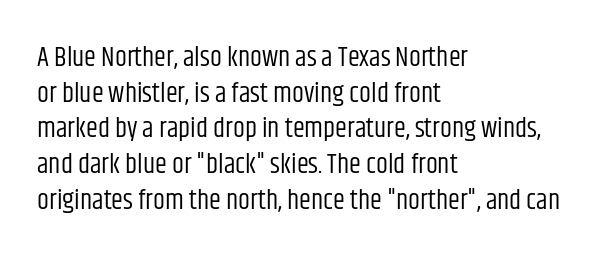
The image shows 27 px text type, upright; set left-aligned, normal line spacing (1.32x), normal letter spacing, not underlined.
